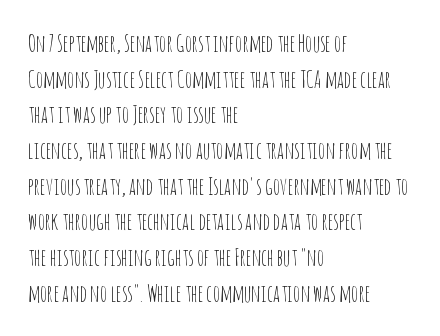
The image shows 23 px text type, upright; set left-aligned, normal line spacing (1.55x), normal letter spacing, not underlined.
